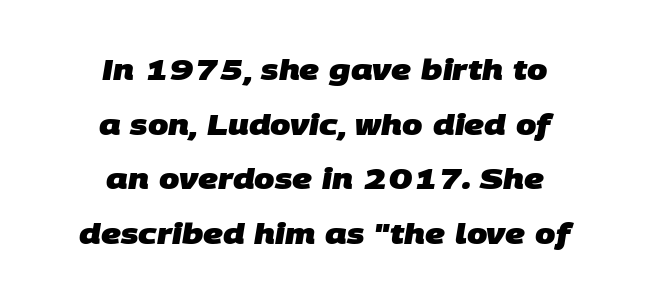
Think of a printed novel: that variable character pitch is what you see here. Which margin do the lines hug? Neither — every line sits in the middle. Notice how thick the strokes are: this is what a full bold looks like. Does extra space separate the letters? No, they use regular spacing. The zone under the glyphs is completely vacant. This is sans-serif lettering, the kind often seen on screens and signage.
